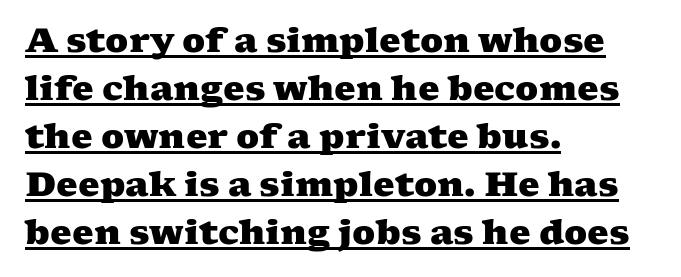
Observe the serifs anchoring each vertical stroke in this sample. Where is the straight margin? On the left. This sample has the flowing, uneven cadence of proportional lettering. A typographer would call this underscored text. Inter-character spacing is left at the font's built-in metrics.
